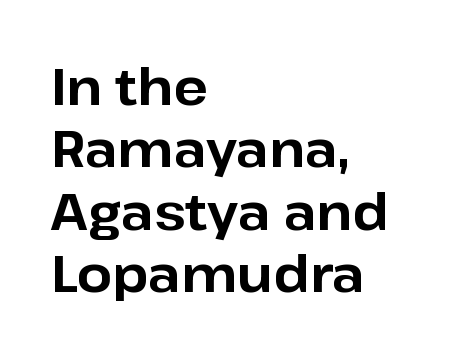
Is there much room between lines? A standard amount, neither cramped nor airy. Each line starts at the same left margin while the right side varies. Students, this is bold: see how much ink each stroke carries. Words float on clear page, feet unadorned. The face used here is proportionally spaced, like ordinary book or web type.
